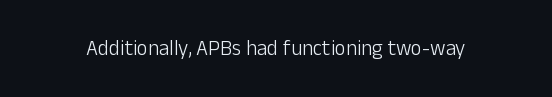
{"italic": "no", "bold": "no", "underline": "no", "letter_spacing": "normal", "letter_spacing_em": 0.0, "glyph_px": 21}
